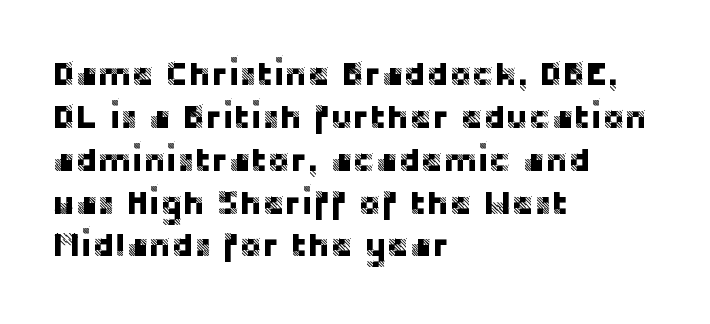
Italic: no, the glyphs are upright roman. The designer went with a sans here, leaving each stem footless. These lines stack with their left ends in a neat column. These lines are rendered in a variable-pitch font. Observe the ordinary spacing: letters are neighbours, not strangers. Rows of type keep a routine distance in the vertical direction.
